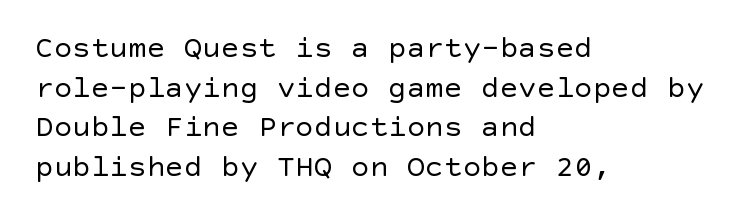
Letters rest on an invisible, unmarked baseline. The typesetter chose a ragged-right arrangement here. The face used here is rendered with its standard letterfit. Look at the bottom of the vertical strokes: they stop flat, with no serifs. Regarding leading, the lines here are spaced in the standard way.
